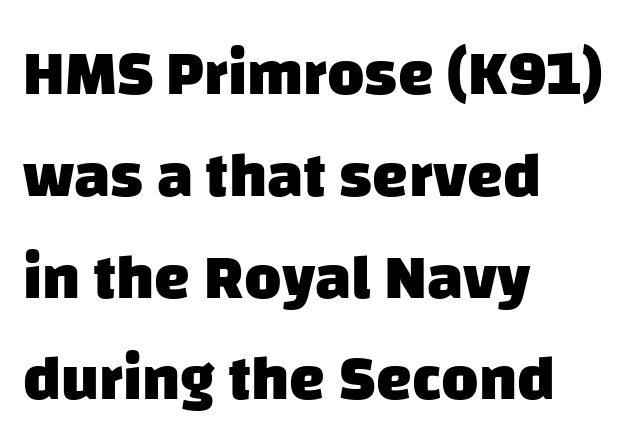
Q: Is the text bold? A: Yes.
Q: Is the typeface a serif or a sans-serif typeface? A: Sans-serif.
Q: Is the text underlined? A: No.
Q: How is the paragraph aligned? A: Left-aligned.
Q: Is the spacing between letters normal or unusually wide? A: Normal.
Q: Is the spacing between lines tight, normal or loose? A: Normal.
Q: Width (condensed, normal, or wide)? A: Normal.
Q: Stroke contrast? A: Low.
Q: x-height? A: Large.
Q: Monospaced? A: No.
